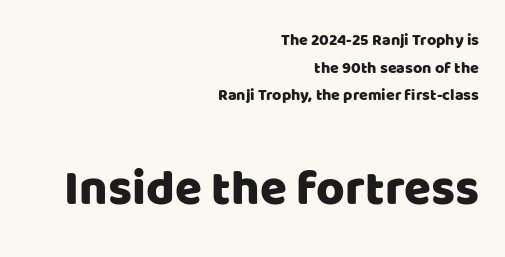
Q: Is the text italic (slanted)? A: No, it is upright.
Q: Is the typeface a serif or a sans-serif typeface? A: Sans-serif.
Q: Is the text underlined? A: No.
Q: How is the paragraph aligned? A: Right-aligned.
Q: Is the spacing between letters normal or unusually wide? A: Normal.
Q: Which block of text is set in a larger size, the first (top) or the second (bottom)? A: The second (bottom) one.
Q: Width (condensed, normal, or wide)? A: Normal.
Q: Stroke contrast? A: Low.
Q: x-height? A: Large.
Q: Monospaced? A: No.
